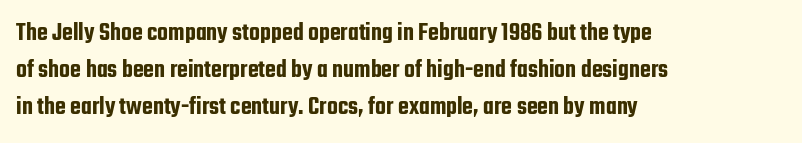
The image shows 25 px text type, upright; set left-aligned, normal line spacing (1.49x), normal letter spacing, not underlined.
